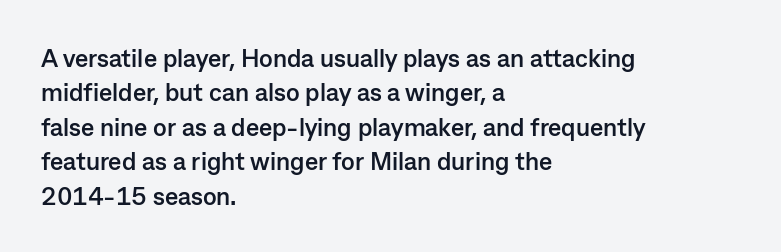
The image shows 25 px bold type, upright; set left-aligned, normal line spacing (1.38x), normal letter spacing, not underlined.
